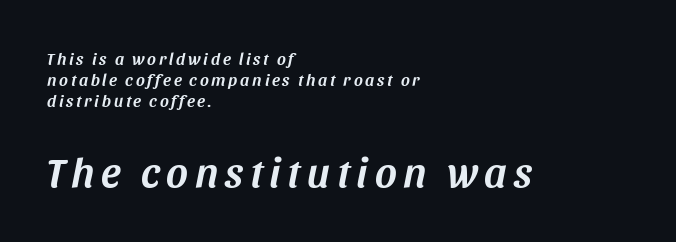
{"italic": "yes", "lean": "right", "slant_degrees": 11, "width": "normal", "stroke_contrast": "medium", "x_height": "large", "monospaced": "no", "underline": "no", "align": "left", "line_spacing_ratio": 1.24, "larger_block": "second", "size_ratio": 2.47, "glyph_px": 42}
